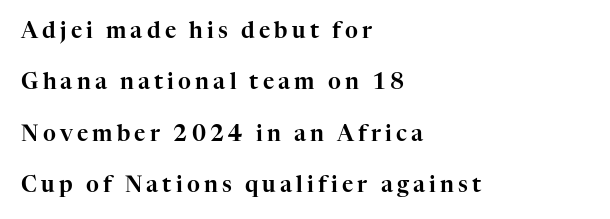
Beneath every word, the page is bare. The lines in this sample share a left origin and differ only in where they stop. When letters stand straight like this, we call the style roman or upright. The block of text is sparse from top to bottom, with ample space between rows.
